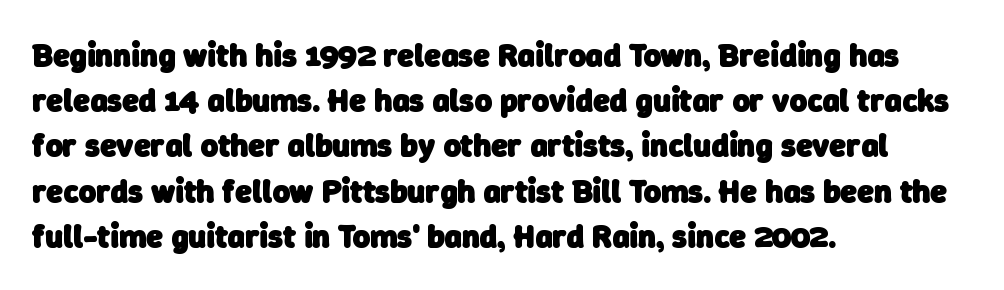
Q: Is the text bold? A: Yes.
Q: Is the typeface a serif or a sans-serif typeface? A: Sans-serif.
Q: Is the text underlined? A: No.
Q: How is the paragraph aligned? A: Left-aligned.
Q: Is the spacing between letters normal or unusually wide? A: Normal.
Q: Is the spacing between lines tight, normal or loose? A: Normal.
Q: Width (condensed, normal, or wide)? A: Normal.
Q: Stroke contrast? A: Low.
Q: x-height? A: Medium.
Q: Monospaced? A: No.
